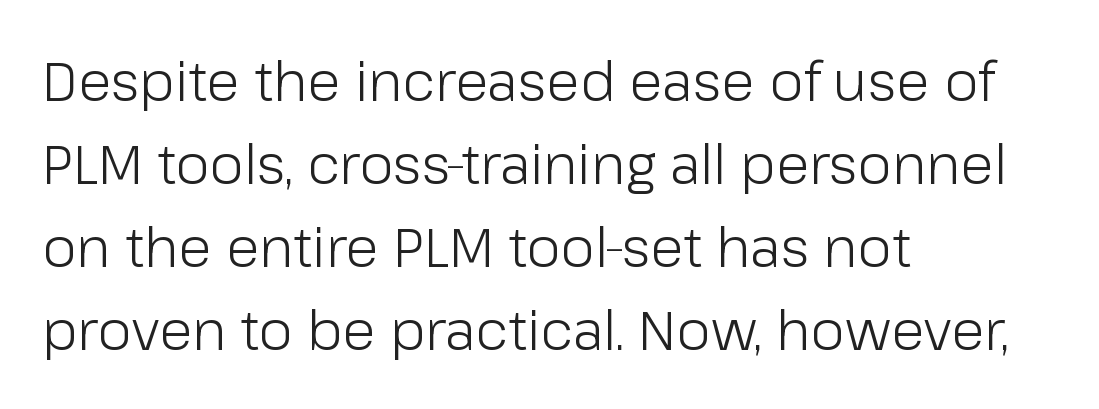
The image shows 55 px light sans-serif type, upright; set left-aligned, normal line spacing (1.51x), normal letter spacing, not underlined; low stroke contrast and a medium x-height.
